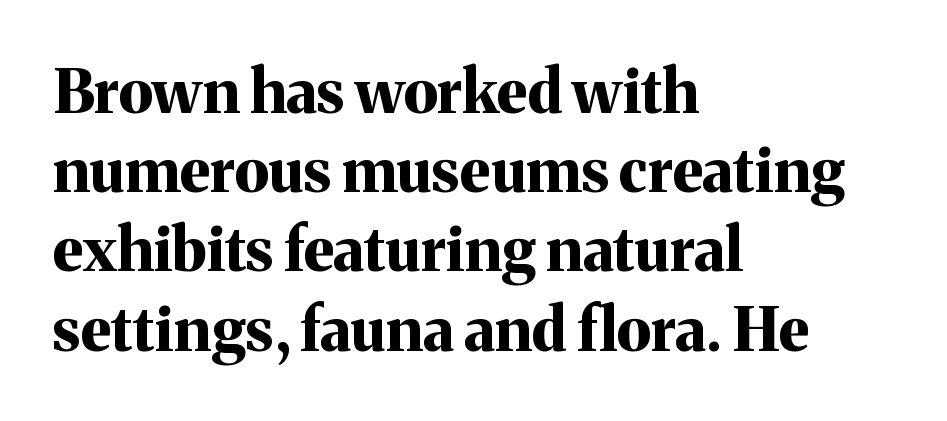
Q: Is the text bold? A: Yes.
Q: Is the text italic (slanted)? A: No, it is upright.
Q: Is the typeface a serif or a sans-serif typeface? A: Serif.
Q: Is the text underlined? A: No.
Q: How is the paragraph aligned? A: Left-aligned.
Q: Is the spacing between letters normal or unusually wide? A: Normal.
Q: Is the spacing between lines tight, normal or loose? A: Normal.
Q: Width (condensed, normal, or wide)? A: Normal.
Q: Stroke contrast? A: Medium.
Q: x-height? A: Medium.
Q: Monospaced? A: No.
